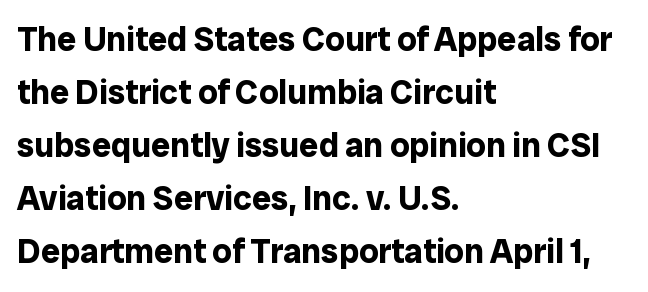
The image shows 34 px bold sans-serif type, upright; set left-aligned, normal line spacing (1.56x), normal letter spacing, not underlined; low stroke contrast and a medium x-height.
